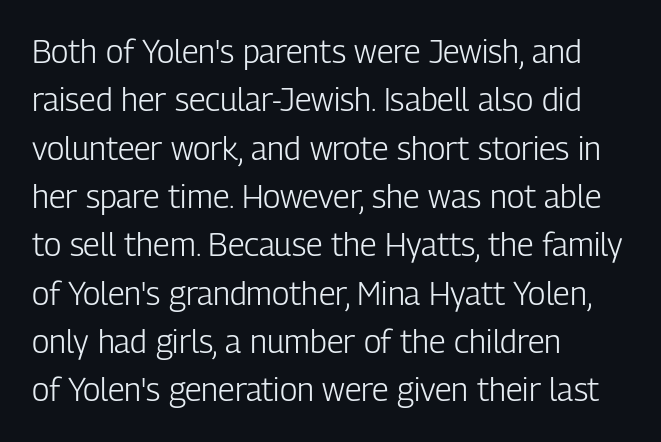
The image shows 32 px light, condensed sans-serif type, upright; set left-aligned, normal line spacing (1.51x), normal letter spacing, not underlined; low stroke contrast and a medium x-height.
